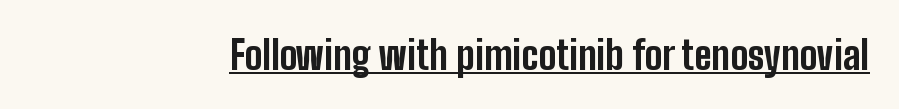
The passage shown has conventional tracking throughout. Heavy-handed strokes throughout: this text is bold. Serifs: no, the terminals of the letterforms are clean. The passage shown is typed in a proportional face where columns would drift. Does the lettering tilt? It doesn't — this is upright.
